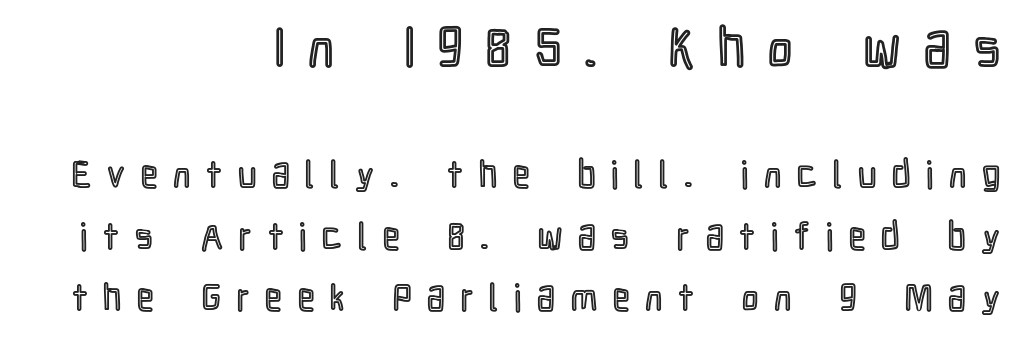
The image shows 55 px condensed type, upright; set right-aligned, normal line spacing (1.66x), unusually wide letter spacing (+0.43 em), not underlined; the first (top) block is 1.49x larger; a medium x-height.
